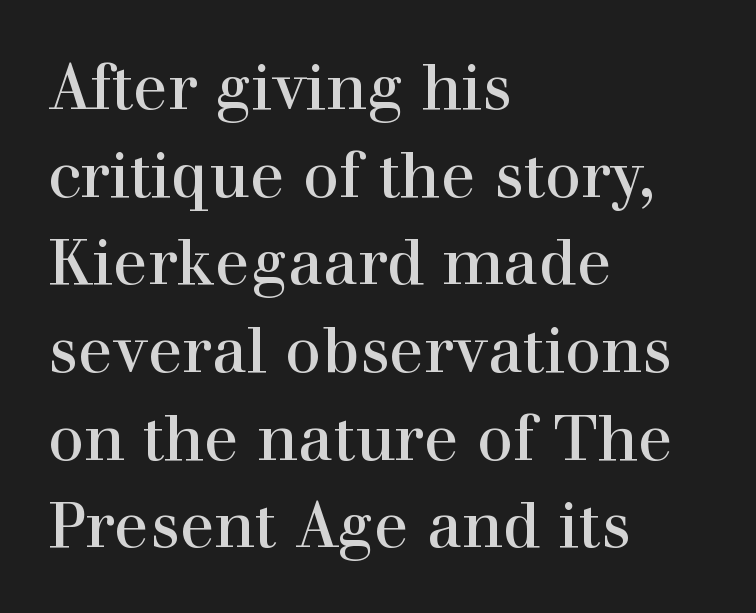
Q: Is the text bold? A: No.
Q: Is the text italic (slanted)? A: No, it is upright.
Q: Is the typeface a serif or a sans-serif typeface? A: Serif.
Q: Is the text underlined? A: No.
Q: How is the paragraph aligned? A: Left-aligned.
Q: Is the spacing between letters normal or unusually wide? A: Normal.
Q: Is the spacing between lines tight, normal or loose? A: Normal.
Q: Width (condensed, normal, or wide)? A: Normal.
Q: Stroke contrast? A: High.
Q: x-height? A: Medium.
Q: Monospaced? A: No.
